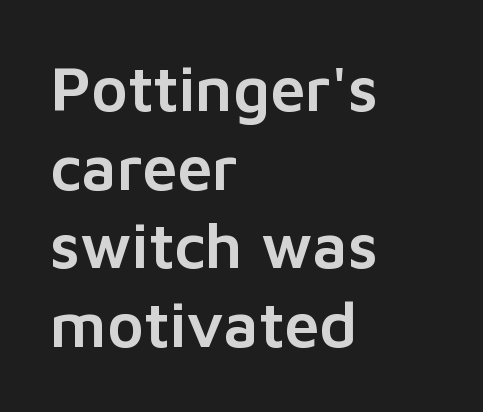
The image shows 63 px sans-serif type, upright; set left-aligned, normal line spacing (1.25x), normal letter spacing, not underlined; low stroke contrast and a medium x-height.
